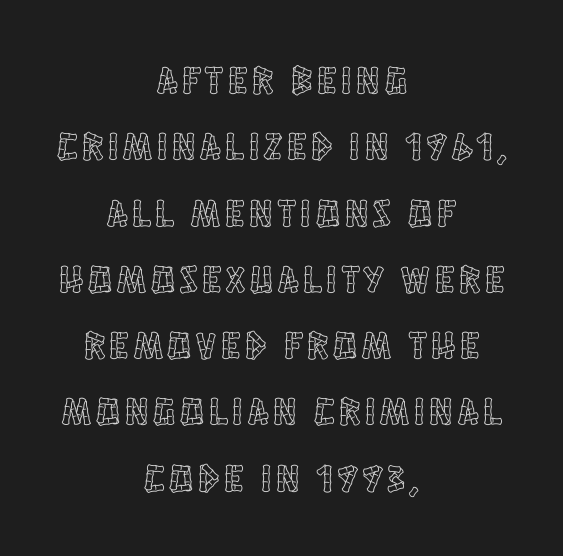
The image shows 39 px condensed type, upright; set centered, normal line spacing (1.7x), not underlined; a large x-height.
